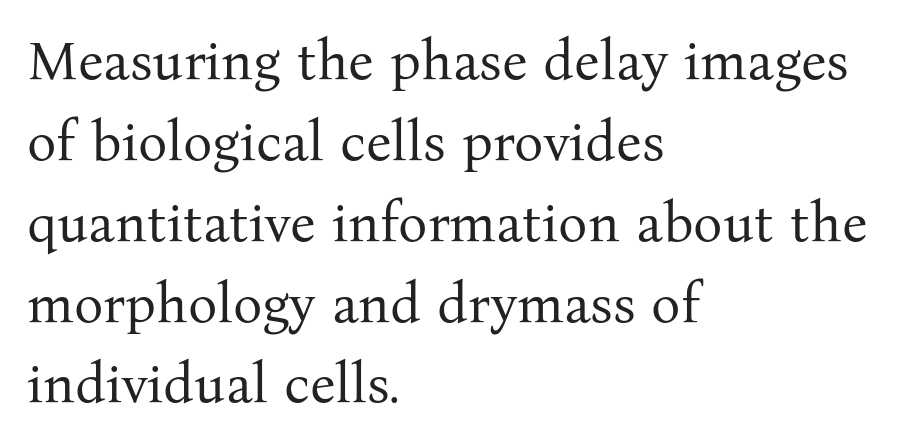
Q: Is the text bold? A: No.
Q: Is the text italic (slanted)? A: No, it is upright.
Q: Is the typeface a serif or a sans-serif typeface? A: Serif.
Q: Is the text underlined? A: No.
Q: How is the paragraph aligned? A: Left-aligned.
Q: Is the spacing between letters normal or unusually wide? A: Normal.
Q: Is the spacing between lines tight, normal or loose? A: Normal.
Q: Width (condensed, normal, or wide)? A: Normal.
Q: Stroke contrast? A: Medium.
Q: x-height? A: Medium.
Q: Monospaced? A: No.
